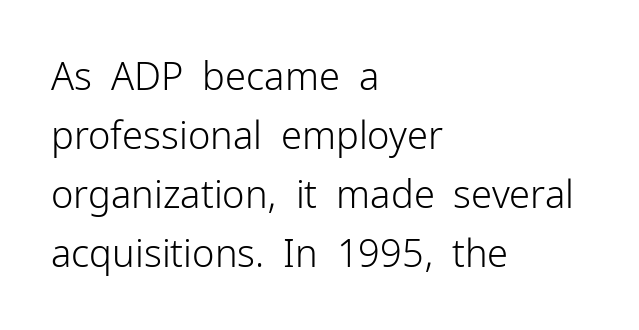
The image shows 38 px light sans-serif type, upright; set left-aligned, normal line spacing (1.55x), normal letter spacing, not underlined; low stroke contrast and a medium x-height.
